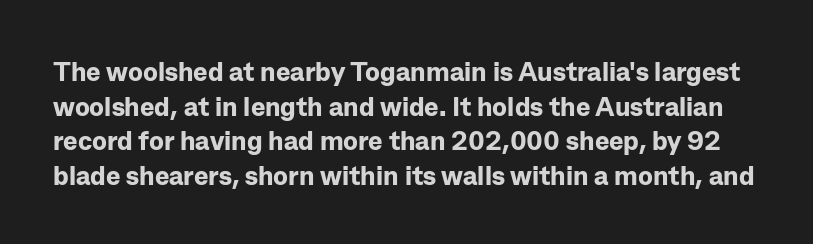
Q: Is the text bold? A: Yes.
Q: Is the text italic (slanted)? A: No, it is upright.
Q: Is the text underlined? A: No.
Q: Is the spacing between letters normal or unusually wide? A: Normal.
Q: Is the spacing between lines tight, normal or loose? A: Normal.
